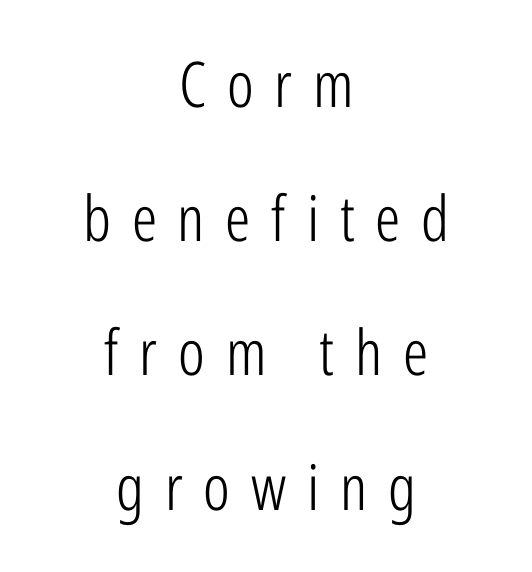
{"serif": "no", "italic": "no", "bold": "no", "weight": "light", "width": "condensed", "stroke_contrast": "low", "x_height": "medium", "monospaced": "no", "underline": "no", "align": "center", "line_spacing": "loose", "line_spacing_ratio": 2.13, "letter_spacing": "wide", "letter_spacing_em": 0.33, "glyph_px": 63}
